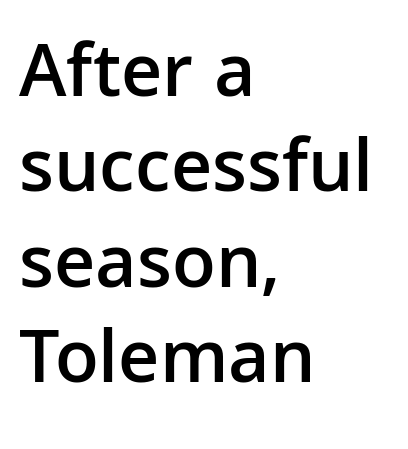
{"serif": "no", "italic": "no", "bold": "semi", "weight": "semibold", "width": "normal", "stroke_contrast": "low", "x_height": "medium", "monospaced": "no", "underline": "no", "align": "left", "line_spacing_ratio": 1.24, "letter_spacing": "normal", "letter_spacing_em": 0.0, "glyph_px": 77}
